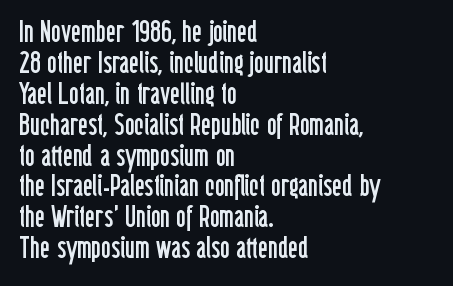
Q: Is the text bold? A: No.
Q: Is the text italic (slanted)? A: No, it is upright.
Q: Is the typeface a serif or a sans-serif typeface? A: Sans-serif.
Q: Is the text underlined? A: No.
Q: How is the paragraph aligned? A: Left-aligned.
Q: Is the spacing between letters normal or unusually wide? A: Normal.
Q: Is the spacing between lines tight, normal or loose? A: Tight.
Q: Width (condensed, normal, or wide)? A: Condensed.
Q: Stroke contrast? A: Low.
Q: x-height? A: Medium.
Q: Monospaced? A: No.
